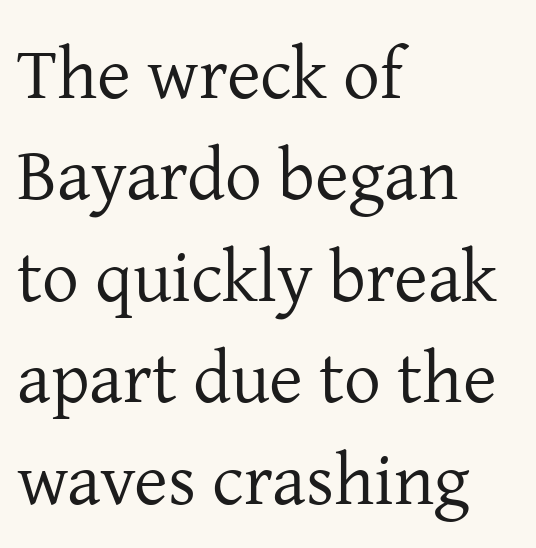
{"serif": "yes", "italic": "no", "bold": "no", "weight": "regular", "width": "normal", "stroke_contrast": "low", "x_height": "medium", "monospaced": "no", "underline": "no", "align": "left", "line_spacing": "normal", "line_spacing_ratio": 1.39, "letter_spacing": "normal", "letter_spacing_em": 0.0, "glyph_px": 73}
